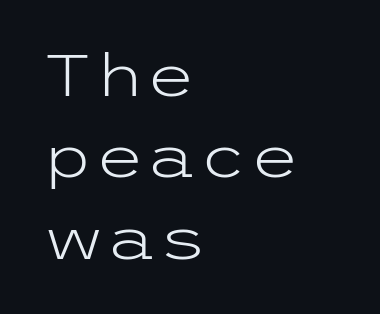
Q: Is the text bold? A: No.
Q: Is the text italic (slanted)? A: No, it is upright.
Q: Is the typeface a serif or a sans-serif typeface? A: Sans-serif.
Q: Is the text underlined? A: No.
Q: How is the paragraph aligned? A: Left-aligned.
Q: Is the spacing between letters normal or unusually wide? A: Normal.
Q: Is the spacing between lines tight, normal or loose? A: Normal.
Q: Width (condensed, normal, or wide)? A: Wide.
Q: Stroke contrast? A: Low.
Q: x-height? A: Medium.
